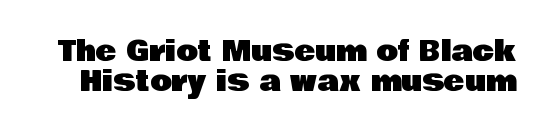
{"serif": "no", "italic": "no", "width": "normal", "stroke_contrast": "low", "x_height": "large", "monospaced": "no", "underline": "no", "line_spacing": "tight", "line_spacing_ratio": 1.07, "letter_spacing": "normal", "letter_spacing_em": 0.0, "glyph_px": 28}
